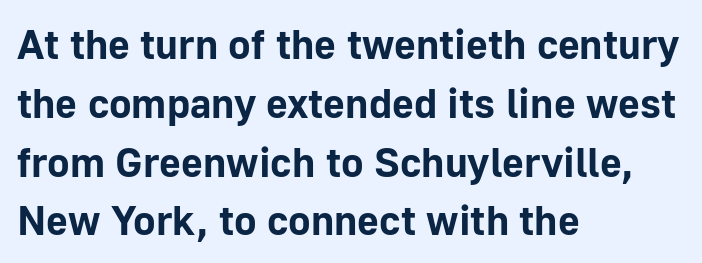
{"serif": "no", "italic": "no", "bold": "yes", "weight": "bold", "width": "normal", "stroke_contrast": "low", "x_height": "medium", "monospaced": "no", "underline": "no", "align": "left", "line_spacing": "normal", "line_spacing_ratio": 1.4, "letter_spacing": "normal", "letter_spacing_em": 0.0, "glyph_px": 42}
